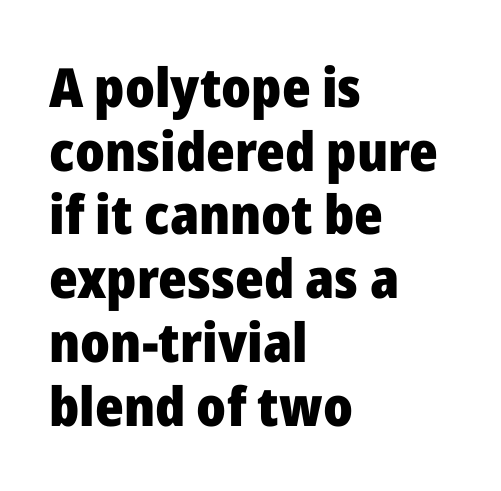
Standard letterfit; no display-style spreading of the glyphs. Ascenders rise straight up at ninety degrees. The typesetting leans heavy: a genuine bold. The foot of each line stays bare and open. The rag falls on the right side of this text block.
